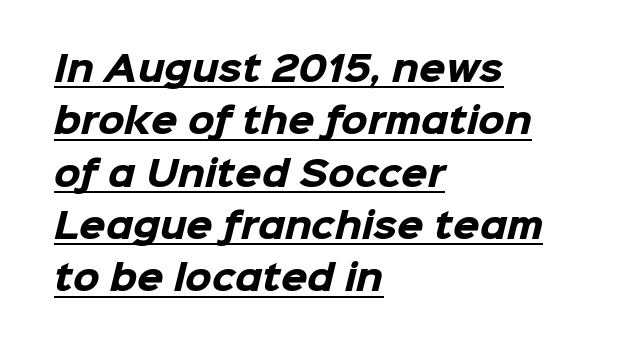
{"serif": "no", "bold": "yes", "weight": "heavy", "width": "normal", "stroke_contrast": "low", "x_height": "medium", "monospaced": "no", "underline": "yes", "align": "left", "line_spacing": "normal", "line_spacing_ratio": 1.54, "letter_spacing": "normal", "letter_spacing_em": 0.0, "glyph_px": 34}
